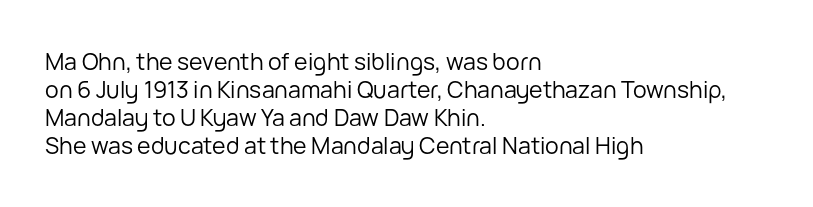
{"italic": "no", "bold": "no", "underline": "no", "align": "left", "line_spacing_ratio": 1.22, "letter_spacing": "normal", "letter_spacing_em": 0.0, "glyph_px": 23}
